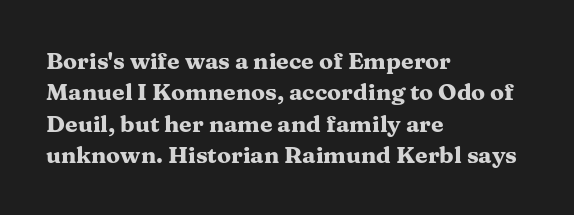
If you drew a line through each stem, it would be perfectly vertical. The face used here has the dense, thick strokes of a bold. All the whitespace from short lines collects on the right. Observe the ordinary spacing: letters are neighbours, not strangers. Rule under the text: the space is simply empty.
